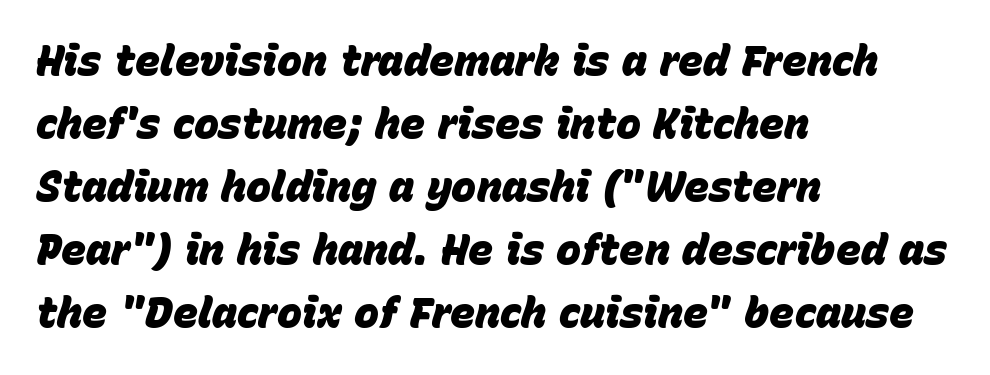
Q: Is the text bold? A: Yes.
Q: Is the text italic (slanted)? A: Yes, it leans right by about 15 degrees.
Q: Is the text underlined? A: No.
Q: How is the paragraph aligned? A: Left-aligned.
Q: Is the spacing between letters normal or unusually wide? A: Normal.
Q: Is the spacing between lines tight, normal or loose? A: Normal.
Q: Width (condensed, normal, or wide)? A: Normal.
Q: Stroke contrast? A: Low.
Q: x-height? A: Large.
Q: Monospaced? A: No.
